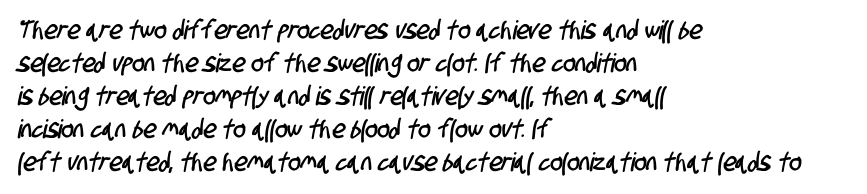
{"underline": "no", "align": "left", "line_spacing": "normal", "line_spacing_ratio": 1.27, "letter_spacing": "normal", "letter_spacing_em": 0.0, "glyph_px": 26}
